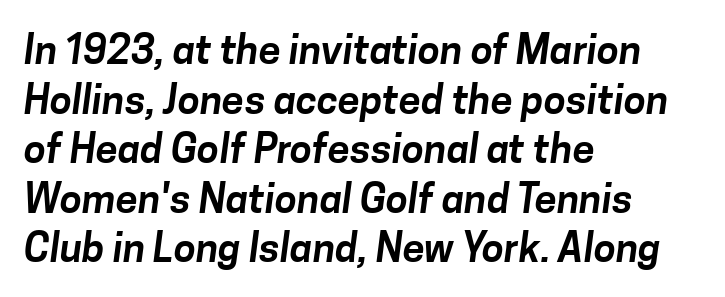
Q: Is the typeface a serif or a sans-serif typeface? A: Sans-serif.
Q: Is the text underlined? A: No.
Q: How is the paragraph aligned? A: Left-aligned.
Q: Is the spacing between letters normal or unusually wide? A: Normal.
Q: Width (condensed, normal, or wide)? A: Normal.
Q: Stroke contrast? A: Low.
Q: x-height? A: Medium.
Q: Monospaced? A: No.
